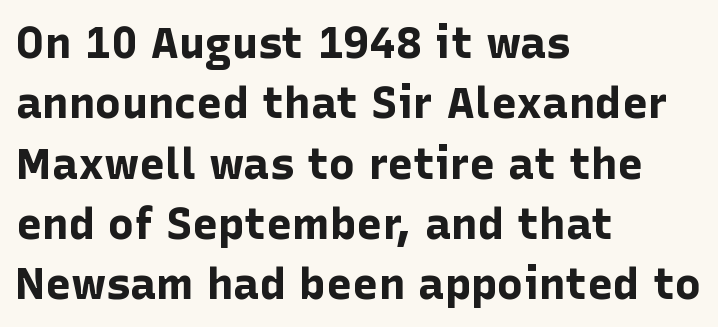
This rendering uses left alignment, leaving the right contour irregular. Each new line begins a customary step beneath the previous one. The gaps between neighbouring characters are ordinary and unremarkable. Lines of text with bare space underneath. Proportional: the letters do not fall into vertical columns. The rendering uses a bold face; every stroke is thick and dark.
